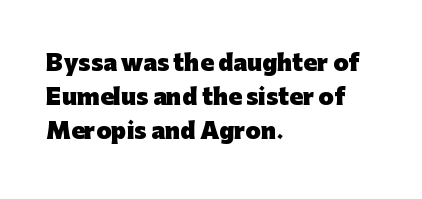
{"italic": "no", "bold": "yes", "underline": "no", "align": "left", "line_spacing": "normal", "line_spacing_ratio": 1.55, "letter_spacing": "normal", "letter_spacing_em": 0.0, "glyph_px": 22}
